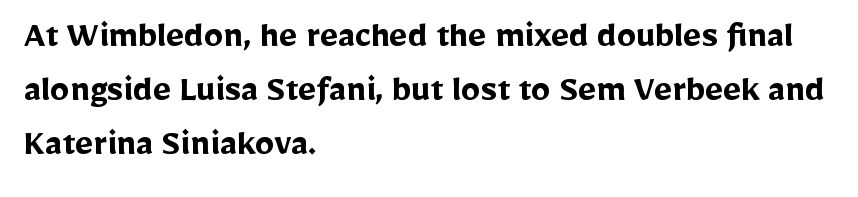
The image shows 39 px semibold sans-serif type, upright; set left-aligned, normal line spacing (1.39x), normal letter spacing, not underlined; low stroke contrast and a medium x-height.
